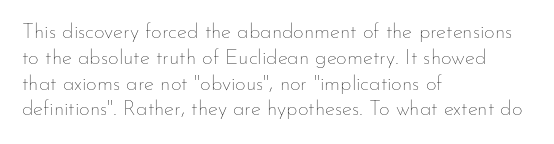
The image shows 21 px text type, upright; set left-aligned, line spacing 1.23x, normal letter spacing, not underlined.
